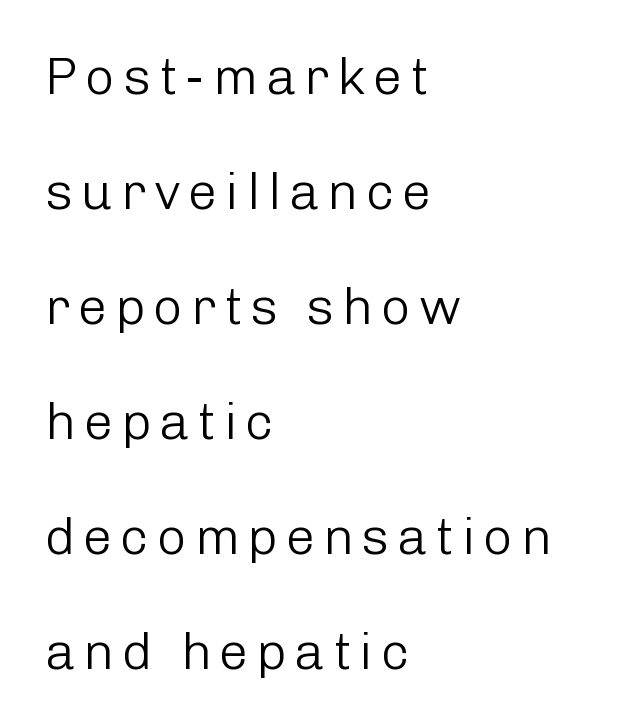
Q: Is the text bold? A: No.
Q: Is the text italic (slanted)? A: No, it is upright.
Q: Is the typeface a serif or a sans-serif typeface? A: Sans-serif.
Q: Is the text underlined? A: No.
Q: How is the paragraph aligned? A: Left-aligned.
Q: Is the spacing between lines tight, normal or loose? A: Loose.
Q: Width (condensed, normal, or wide)? A: Normal.
Q: Stroke contrast? A: Low.
Q: x-height? A: Medium.
Q: Monospaced? A: No.
